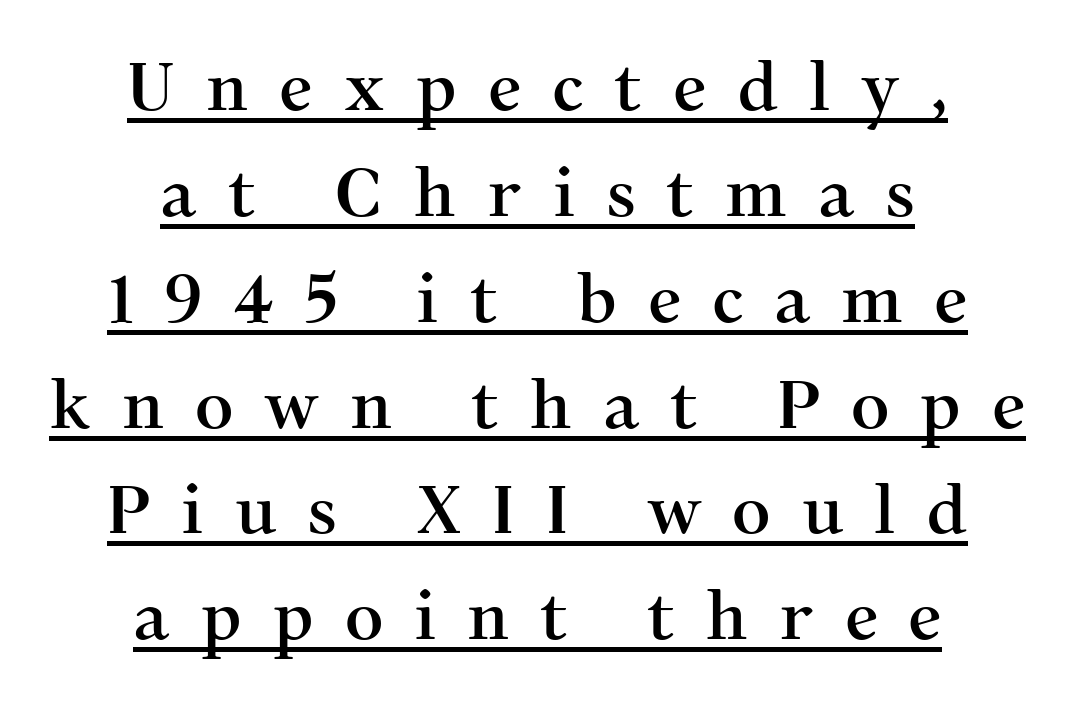
The image shows 67 px serif type, upright; set centered, normal line spacing (1.58x), unusually wide letter spacing (+0.46 em), underlined; medium stroke contrast and a medium x-height.
